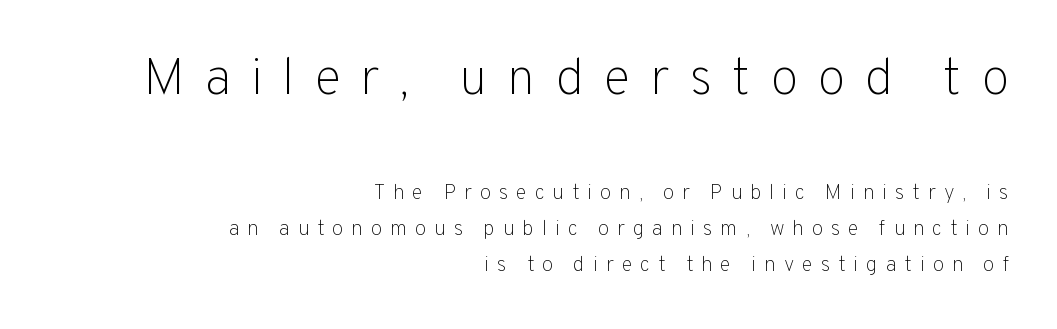
Q: Is the text bold? A: No.
Q: Is the text italic (slanted)? A: No, it is upright.
Q: Is the typeface a serif or a sans-serif typeface? A: Sans-serif.
Q: Is the text underlined? A: No.
Q: How is the paragraph aligned? A: Right-aligned.
Q: Is the spacing between letters normal or unusually wide? A: Unusually wide.
Q: Which block of text is set in a larger size, the first (top) or the second (bottom)? A: The first (top) one.
Q: Width (condensed, normal, or wide)? A: Normal.
Q: Stroke contrast? A: Low.
Q: x-height? A: Medium.
Q: Monospaced? A: No.
